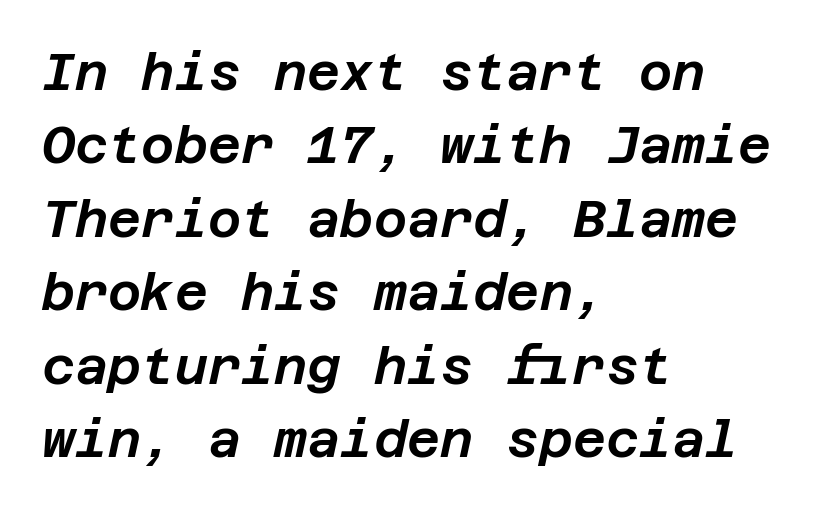
The line-height multiplier appears to be the usual default. A typesetter would mark this as italic. There is no visible air inserted between adjacent glyphs. The strip under each line holds only bare page. Left-aligned paragraph, ragged on the right.
